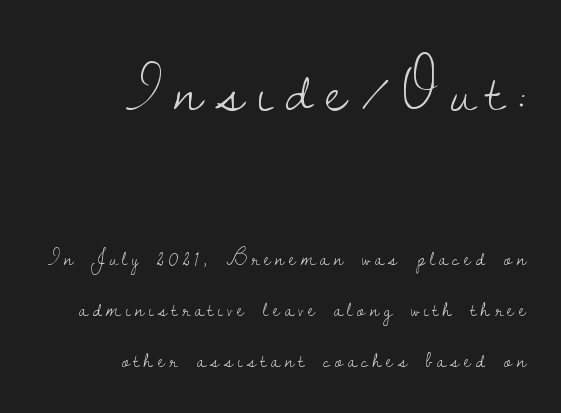
{"serif": "yes", "bold": "no", "weight": "light", "width": "normal", "stroke_contrast": "low", "x_height": "small", "monospaced": "no", "underline": "no", "align": "right", "line_spacing": "loose", "line_spacing_ratio": 2.31, "letter_spacing": "wide", "letter_spacing_em": 0.21, "larger_block": "first", "size_ratio": 3.0, "glyph_px": 66}
